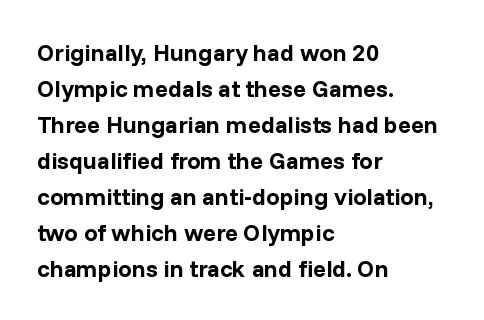
{"italic": "no", "bold": "yes", "underline": "no", "align": "left", "line_spacing": "normal", "line_spacing_ratio": 1.5, "letter_spacing": "normal", "letter_spacing_em": 0.0, "glyph_px": 24}
